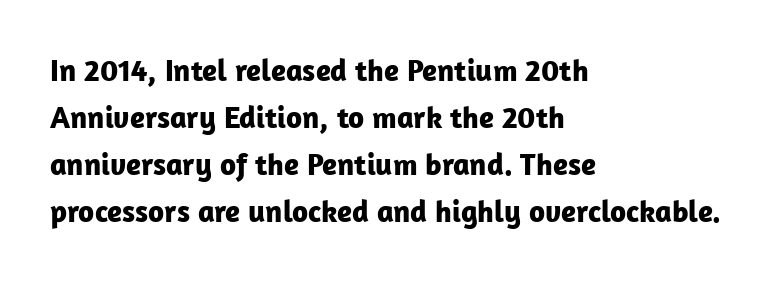
The image shows 31 px bold sans-serif type, upright; set left-aligned, normal line spacing (1.52x), normal letter spacing, not underlined; low stroke contrast and a medium x-height.
